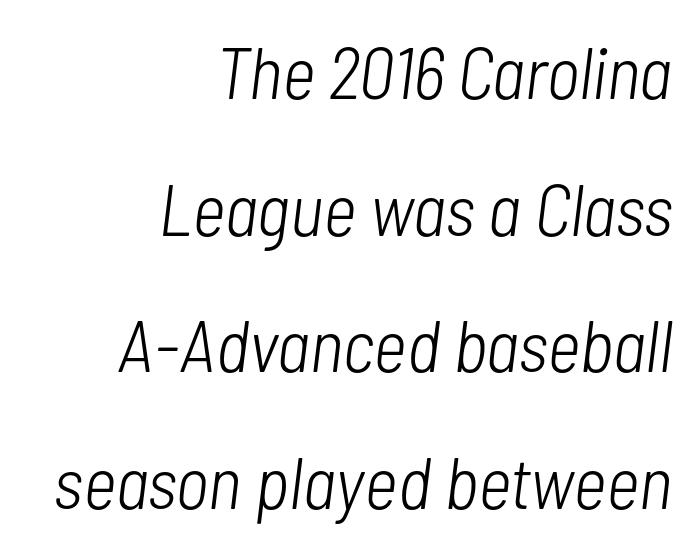
The typesetting does not lean heavy: it is not bold. Spacing between characters is what you'd get straight out of the box. Each letter keeps its own natural width here, so spacing adapts to shape. The text carries the slant typical of an italic or oblique font. A flush-right, rag-left setting is used for this passage. A clean baseline with only descenders dipping below it.
